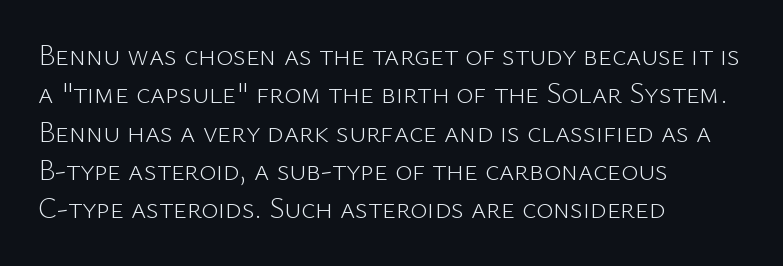
Q: Is the text bold? A: No.
Q: Is the text italic (slanted)? A: No, it is upright.
Q: Is the typeface a serif or a sans-serif typeface? A: Sans-serif.
Q: Is the text underlined? A: No.
Q: How is the paragraph aligned? A: Left-aligned.
Q: Is the spacing between letters normal or unusually wide? A: Normal.
Q: Is the spacing between lines tight, normal or loose? A: Normal.
Q: Width (condensed, normal, or wide)? A: Normal.
Q: Stroke contrast? A: Low.
Q: x-height? A: Medium.
Q: Monospaced? A: No.
